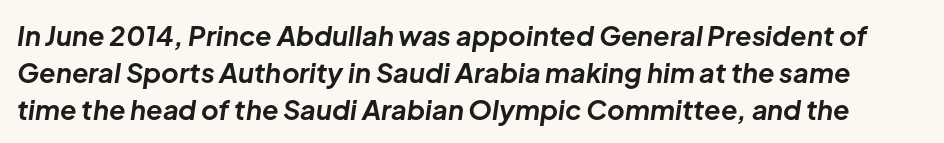
{"italic": "yes", "lean": "right", "slant_degrees": 8, "bold": "yes", "underline": "no", "line_spacing": "normal", "line_spacing_ratio": 1.37, "letter_spacing": "normal", "letter_spacing_em": 0.0, "glyph_px": 27}
